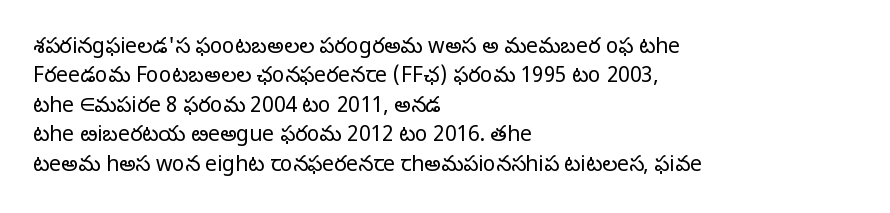
{"italic": "no", "bold": "no", "underline": "no", "align": "left", "line_spacing": "normal", "line_spacing_ratio": 1.4, "letter_spacing": "normal", "letter_spacing_em": 0.0, "glyph_px": 21}
